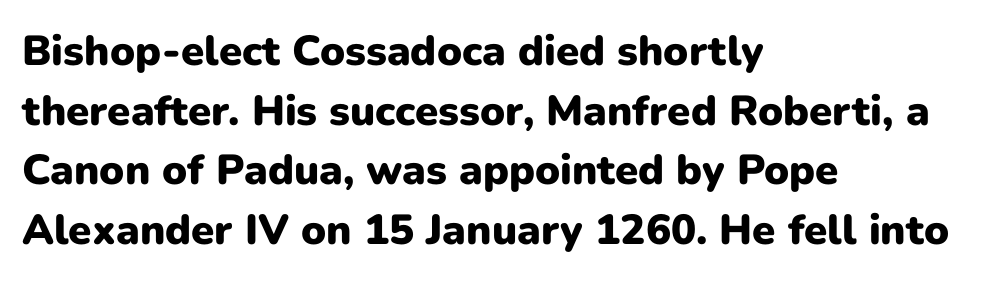
Quick note: underline off. Every row of glyphs begins at an identical x-position on the left. The line-height multiplier appears to be the usual default. What kind of face is this? One without serifs — a sans. Characters follow at the spacing the type designer built in. Unlike italic type, these characters show no tilt at all.
